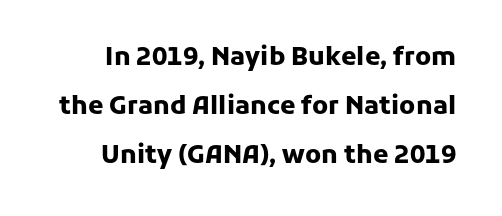
The image shows 25 px bold type, upright; set loose line spacing (1.97x), normal letter spacing, not underlined.
